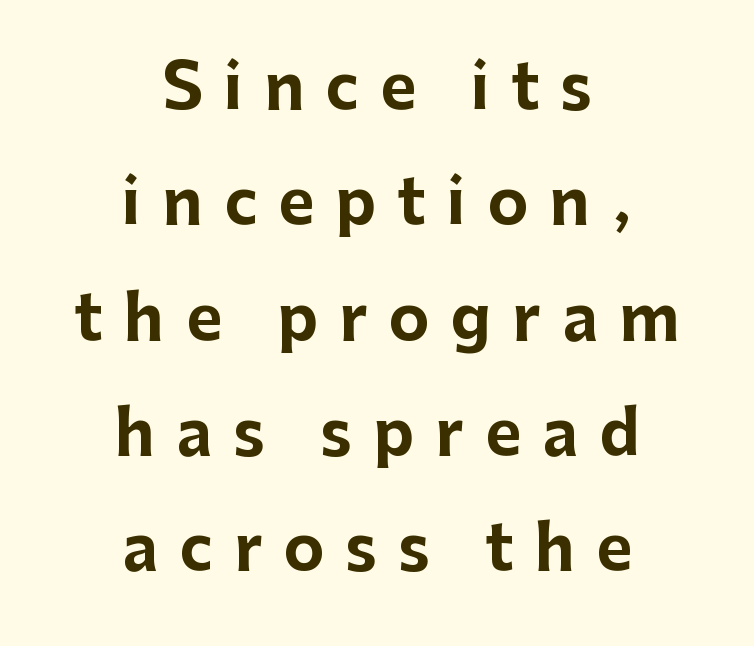
{"serif": "no", "italic": "no", "bold": "yes", "weight": "bold", "width": "normal", "stroke_contrast": "low", "x_height": "medium", "monospaced": "no", "underline": "no", "align": "center", "line_spacing_ratio": 1.86, "letter_spacing": "wide", "letter_spacing_em": 0.34, "glyph_px": 62}
